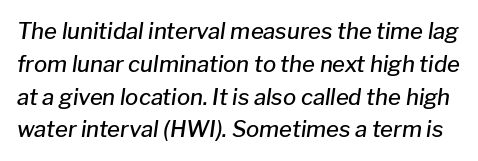
These lines sit exactly where default settings would place them. The rendering applies a slant to the glyphs. The face used here is rendered with its standard letterfit. Letters rest on an invisible, unmarked baseline. The sample has been set in demibold, a notch under bold.
